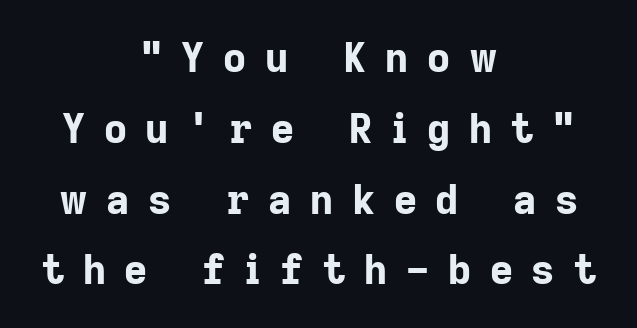
The image shows 40 px bold sans-serif type, upright; set centered, line spacing 1.77x, unusually wide letter spacing (+0.47 em), not underlined; low stroke contrast and a medium x-height.
